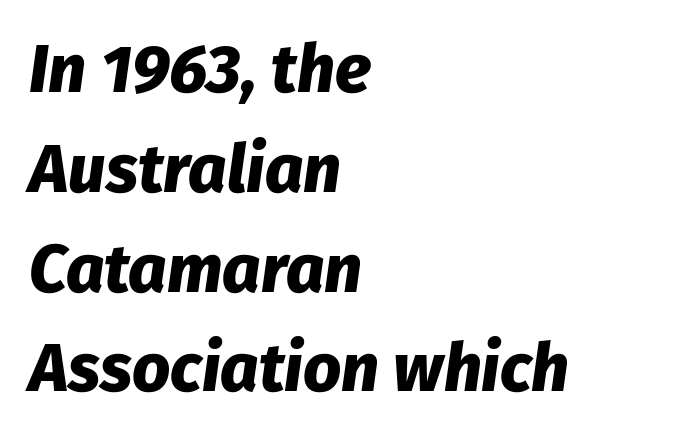
{"italic": "yes", "lean": "right", "slant_degrees": 8, "bold": "yes", "weight": "heavy", "width": "normal", "stroke_contrast": "low", "x_height": "medium", "monospaced": "no", "underline": "no", "align": "left", "line_spacing": "normal", "line_spacing_ratio": 1.49, "letter_spacing": "normal", "letter_spacing_em": 0.0, "glyph_px": 67}
